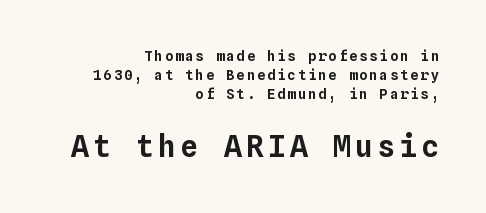
This rendering uses right alignment, leaving the left contour irregular. Fixed-width glyphs throughout — classic coding-font behaviour. Rows of type keep a routine distance in the vertical direction. Upright lettering throughout. A clean baseline with only descenders dipping below it. The second block has been scaled up relative to the first.
